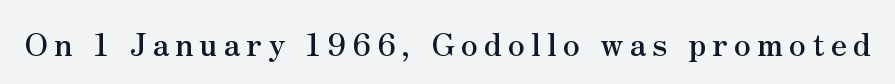
{"serif": "yes", "italic": "no", "width": "normal", "stroke_contrast": "medium", "x_height": "small", "monospaced": "no", "underline": "no", "glyph_px": 32}
